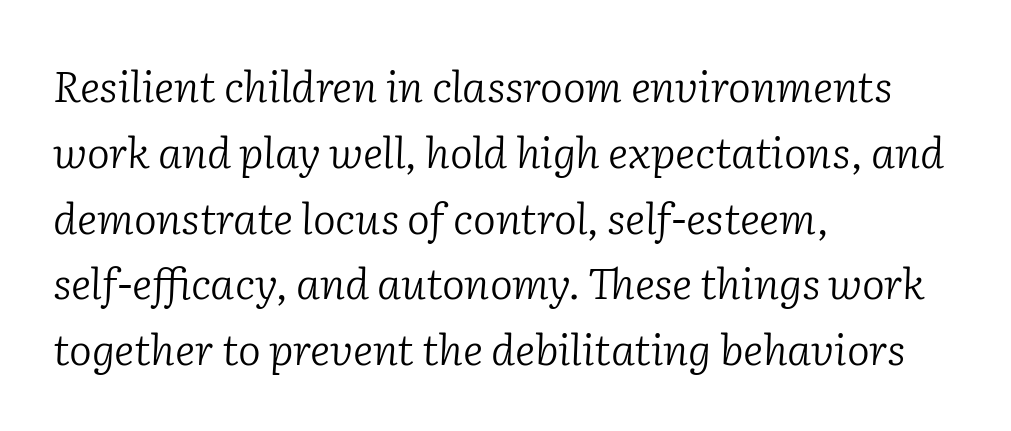
Is this a fixed-width face? No — the glyphs have proportional, varying widths. Ink coverage per letter is moderate at most. Tall strokes in this sample are angled rather than plumb. The glyphs in this specimen are seriffed. The type is set solid horizontally, with unmodified tracking.
